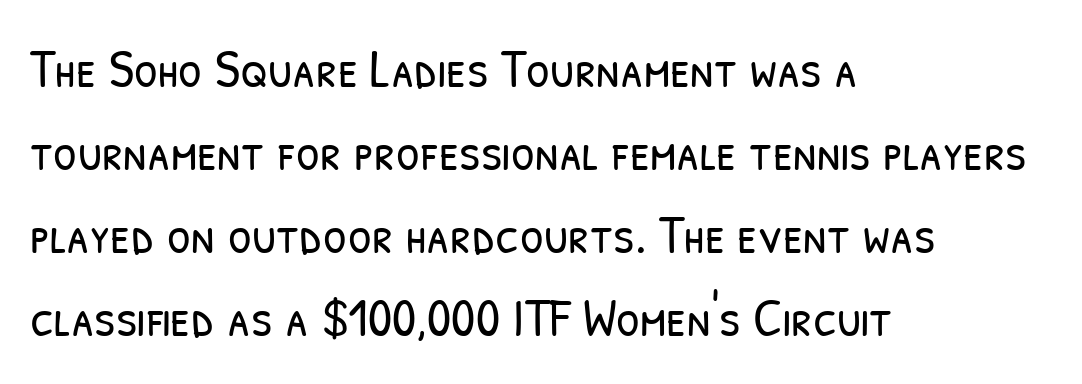
The image shows 54 px light, condensed sans-serif type; set left-aligned, normal line spacing (1.54x), normal letter spacing, not underlined; low stroke contrast and a medium x-height.
